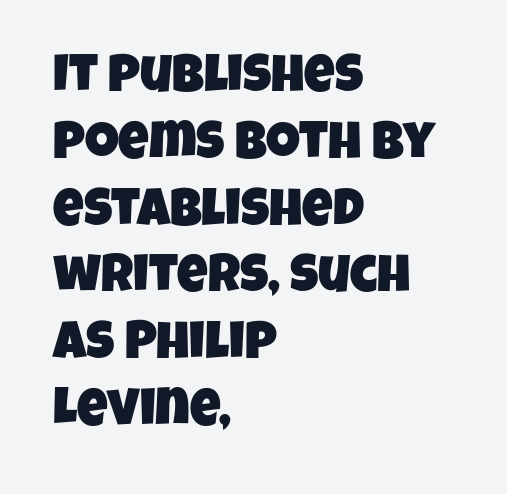
Quick note: interline space is typical. Standard letterfit; no display-style spreading of the glyphs. Underlining? Definitely not there. The type family on display is of the sans-serif kind. The passage shown is typed in a proportional face where columns would drift. Is the block centered? No — it sits flush against the left margin.
